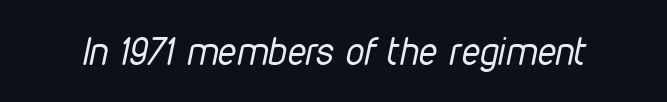
Q: Is the text bold? A: No.
Q: Is the text italic (slanted)? A: Yes, it leans right by about 12 degrees.
Q: Is the text underlined? A: No.
Q: Is the spacing between letters normal or unusually wide? A: Normal.
Q: Width (condensed, normal, or wide)? A: Condensed.
Q: Stroke contrast? A: Low.
Q: x-height? A: Medium.
Q: Monospaced? A: No.
